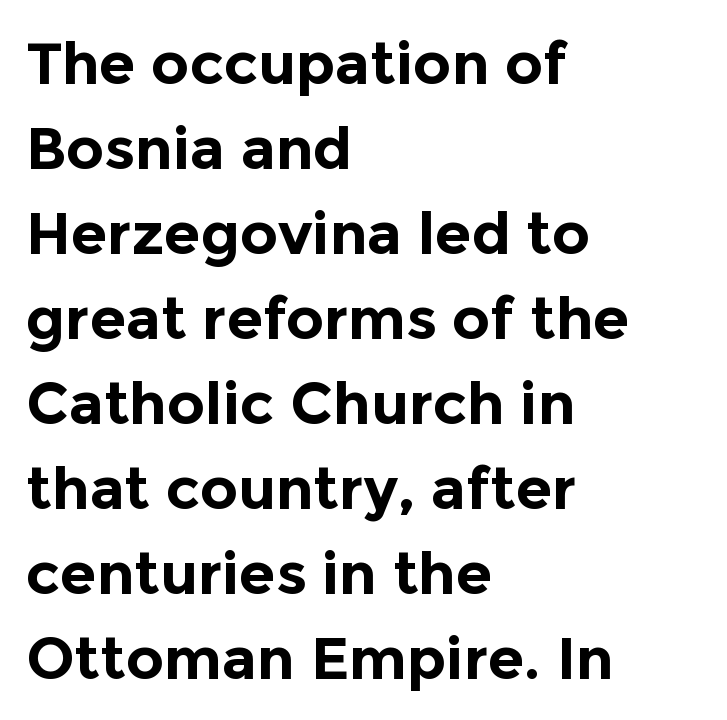
Q: Is the text bold? A: Yes.
Q: Is the text italic (slanted)? A: No, it is upright.
Q: Is the typeface a serif or a sans-serif typeface? A: Sans-serif.
Q: Is the text underlined? A: No.
Q: How is the paragraph aligned? A: Left-aligned.
Q: Is the spacing between letters normal or unusually wide? A: Normal.
Q: Is the spacing between lines tight, normal or loose? A: Normal.
Q: Width (condensed, normal, or wide)? A: Normal.
Q: x-height? A: Medium.
Q: Monospaced? A: No.
